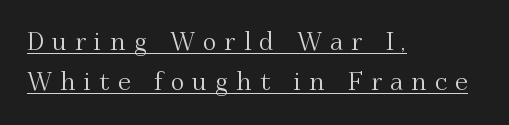
The image shows 25 px text type, upright; set left-aligned, normal line spacing (1.61x), unusually wide letter spacing (+0.34 em), underlined.
